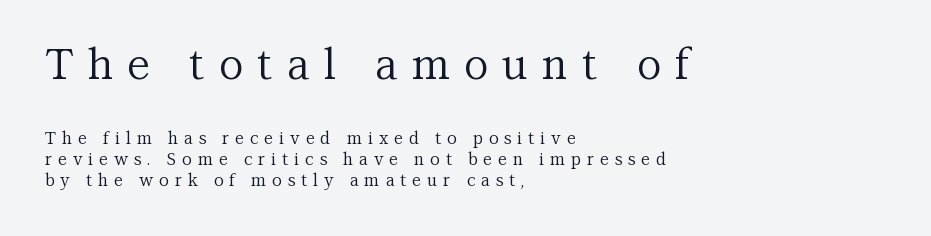
Q: Is the text bold? A: No.
Q: Is the text italic (slanted)? A: No, it is upright.
Q: Is the typeface a serif or a sans-serif typeface? A: Serif.
Q: Is the text underlined? A: No.
Q: How is the paragraph aligned? A: Left-aligned.
Q: Is the spacing between letters normal or unusually wide? A: Unusually wide.
Q: Which block of text is set in a larger size, the first (top) or the second (bottom)? A: The first (top) one.
Q: Width (condensed, normal, or wide)? A: Normal.
Q: Stroke contrast? A: Medium.
Q: x-height? A: Medium.
Q: Monospaced? A: No.
